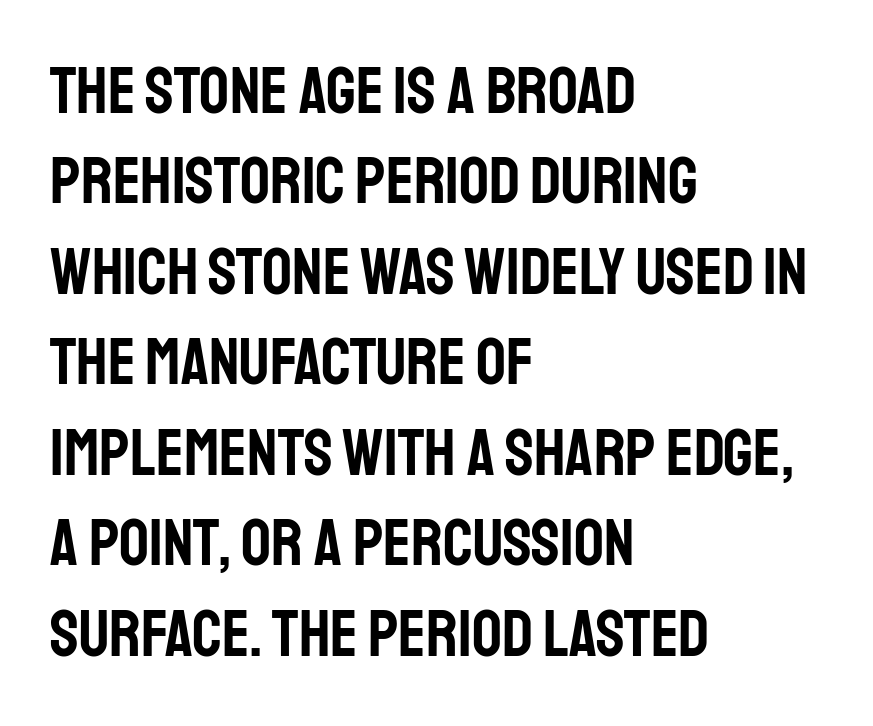
{"serif": "no", "italic": "no", "width": "condensed", "stroke_contrast": "low", "x_height": "large", "monospaced": "no", "underline": "no", "align": "left", "line_spacing": "normal", "line_spacing_ratio": 1.37, "letter_spacing": "normal", "letter_spacing_em": 0.0, "glyph_px": 66}
